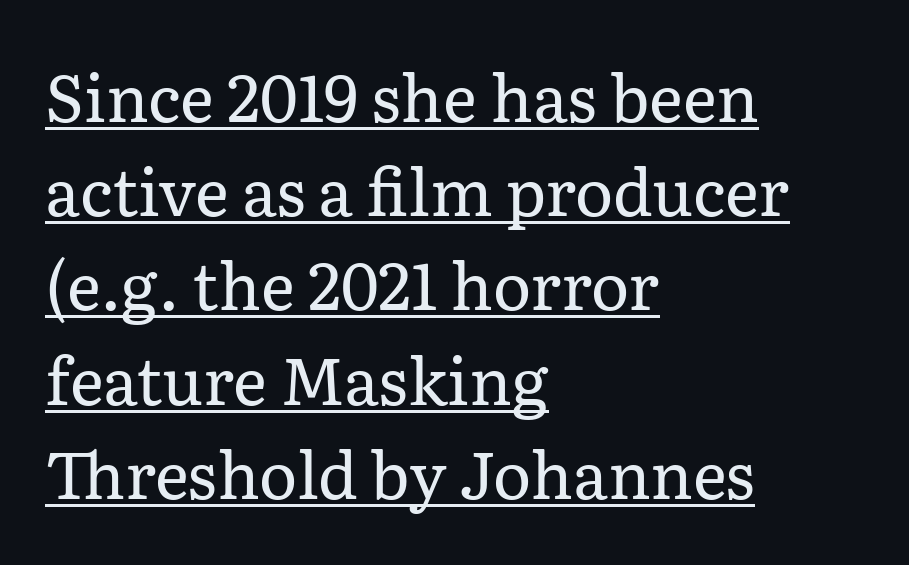
Q: Is the text bold? A: No.
Q: Is the text italic (slanted)? A: No, it is upright.
Q: Is the typeface a serif or a sans-serif typeface? A: Serif.
Q: Is the text underlined? A: Yes.
Q: How is the paragraph aligned? A: Left-aligned.
Q: Is the spacing between letters normal or unusually wide? A: Normal.
Q: Is the spacing between lines tight, normal or loose? A: Normal.
Q: Width (condensed, normal, or wide)? A: Normal.
Q: Stroke contrast? A: Low.
Q: x-height? A: Medium.
Q: Monospaced? A: No.
